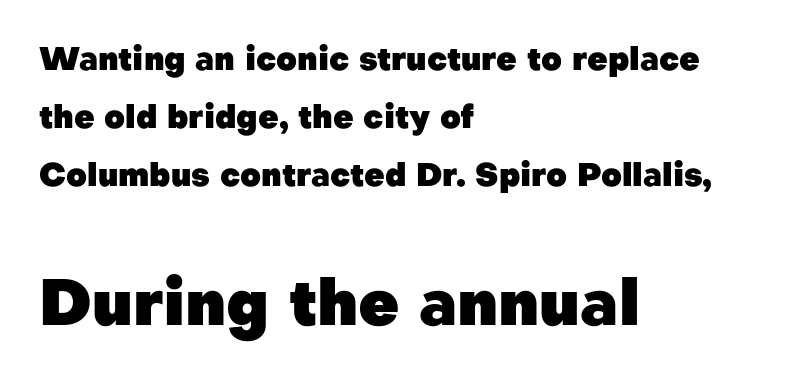
If you drew a line through each stem, it would be perfectly vertical. No extra tracking has been applied to these lines. The passage shown begins with its smaller block and ends with its larger one. Is this a sans? Yes — the strokes have no serifs.
